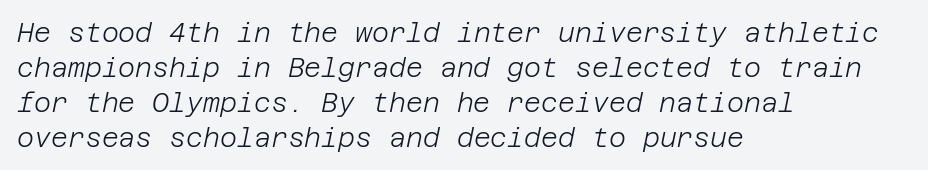
{"italic": "yes", "lean": "right", "slant_degrees": 12, "bold": "no", "underline": "no", "align": "left", "line_spacing": "normal", "line_spacing_ratio": 1.34, "letter_spacing": "normal", "letter_spacing_em": 0.0, "glyph_px": 26}
